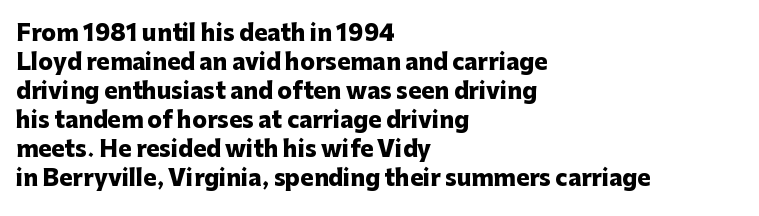
I'd describe the lettering as bold — thick and assertive. Line starts are locked; line ends wander. Nope, not italic — everything's standing straight. Only glyphs here, with clear space below each row.
